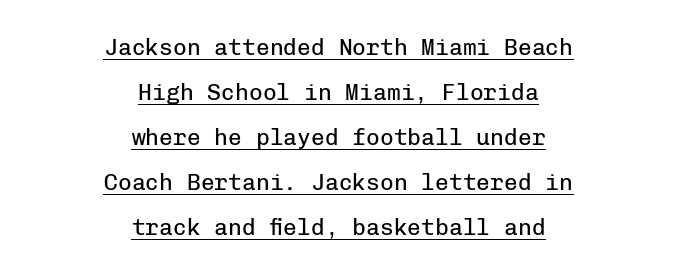
Q: Is the text bold? A: No.
Q: Is the text italic (slanted)? A: No, it is upright.
Q: Is the text underlined? A: Yes.
Q: How is the paragraph aligned? A: Centered.
Q: Is the spacing between letters normal or unusually wide? A: Normal.
Q: Is the spacing between lines tight, normal or loose? A: Loose.
